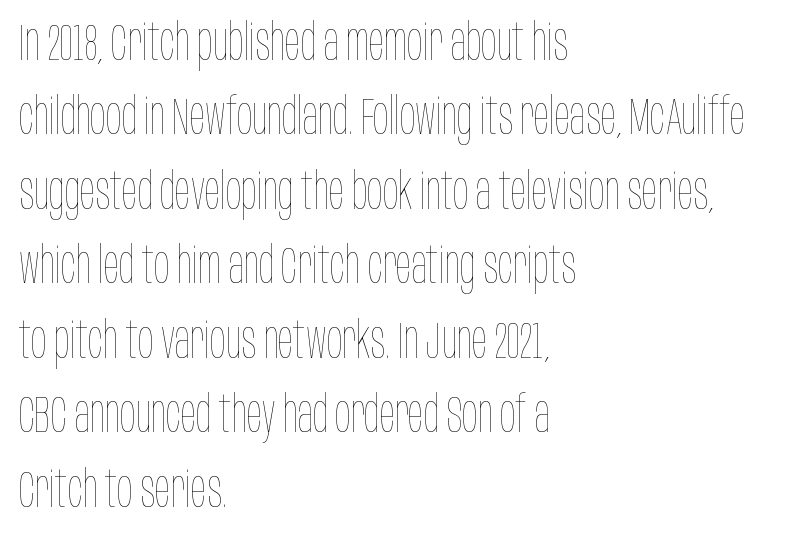
{"italic": "no", "bold": "no", "weight": "thin", "width": "condensed", "stroke_contrast": "low", "x_height": "large", "monospaced": "no", "underline": "no", "align": "left", "line_spacing": "normal", "line_spacing_ratio": 1.46, "letter_spacing": "normal", "letter_spacing_em": 0.0, "glyph_px": 51}
